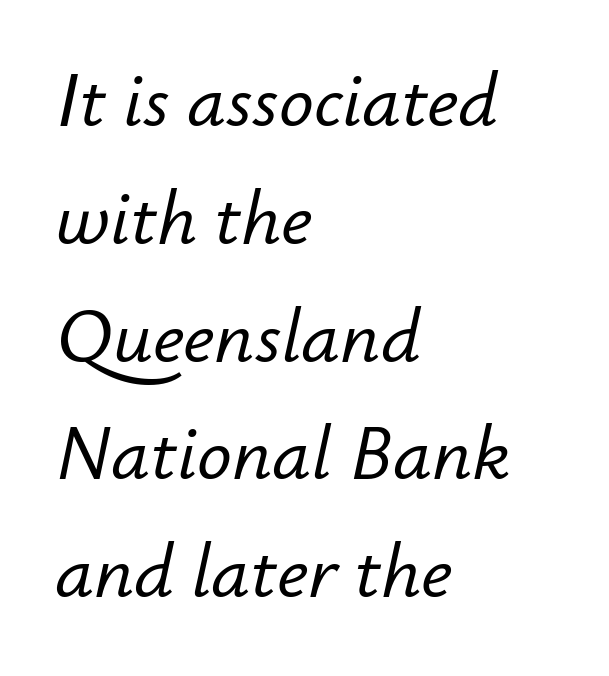
The image shows 77 px text type, italic (leaning right); set left-aligned, normal line spacing (1.53x), normal letter spacing, not underlined; low stroke contrast and a small x-height.
